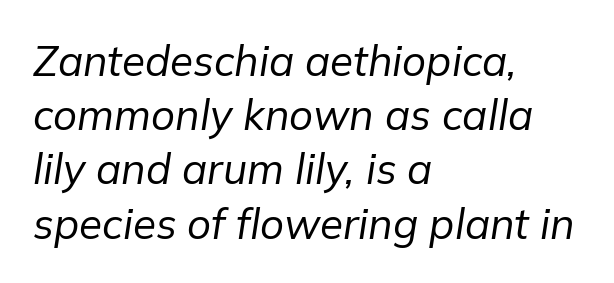
{"italic": "yes", "lean": "right", "slant_degrees": 9, "bold": "no", "weight": "regular", "width": "normal", "stroke_contrast": "low", "x_height": "medium", "monospaced": "no", "underline": "no", "align": "left", "line_spacing": "normal", "line_spacing_ratio": 1.29, "letter_spacing": "normal", "letter_spacing_em": 0.0, "glyph_px": 42}
